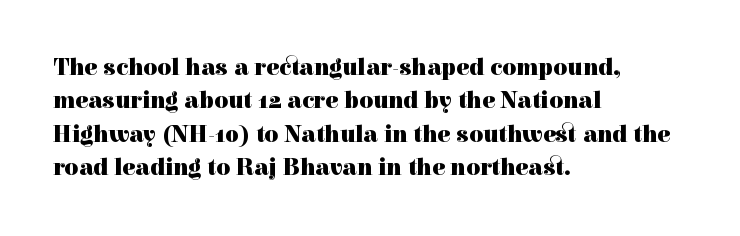
Q: Is the text bold? A: Yes.
Q: Is the text italic (slanted)? A: No, it is upright.
Q: Is the text underlined? A: No.
Q: How is the paragraph aligned? A: Left-aligned.
Q: Is the spacing between letters normal or unusually wide? A: Normal.
Q: Is the spacing between lines tight, normal or loose? A: Normal.
